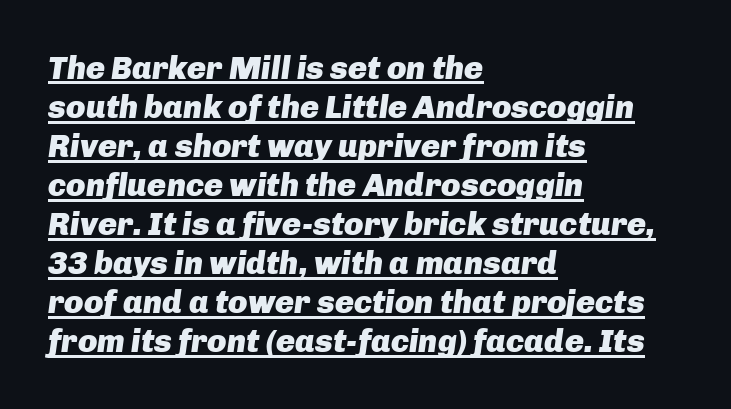
The image shows 32 px heavy type, italic (leaning right); set left-aligned, line spacing 1.22x, normal letter spacing, underlined; low stroke contrast and a medium x-height.
